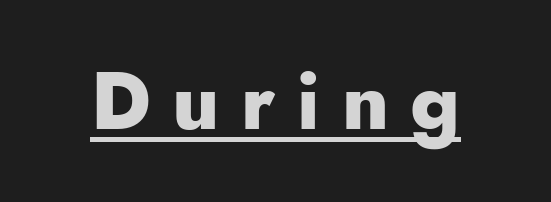
Each letter keeps its own natural width here, so spacing adapts to shape. Each letter's strokes conclude bluntly, with no projecting serifs. Unlike italic type, these characters show no tilt at all. The string is rendered with underlining switched on.
